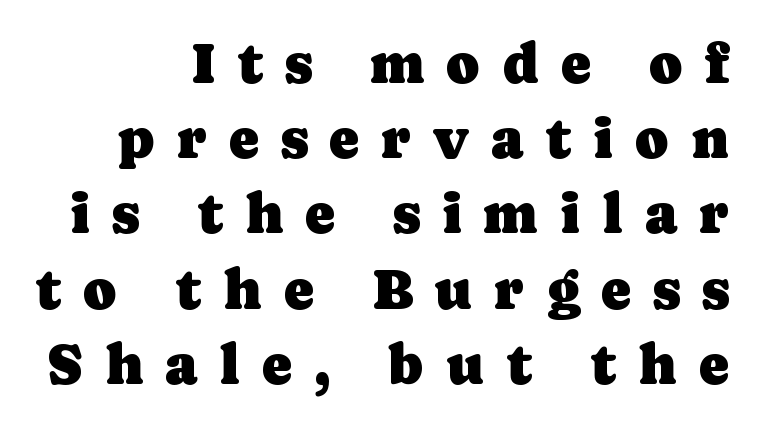
Q: Is the text italic (slanted)? A: No, it is upright.
Q: Is the typeface a serif or a sans-serif typeface? A: Serif.
Q: Is the text underlined? A: No.
Q: How is the paragraph aligned? A: Right-aligned.
Q: Is the spacing between letters normal or unusually wide? A: Unusually wide.
Q: Is the spacing between lines tight, normal or loose? A: Normal.
Q: Width (condensed, normal, or wide)? A: Normal.
Q: Stroke contrast? A: Low.
Q: x-height? A: Medium.
Q: Monospaced? A: No.
